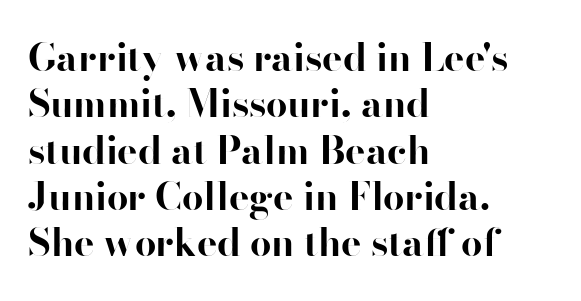
The image shows 38 px bold sans-serif type, upright; set left-aligned, line spacing 1.22x, normal letter spacing, not underlined; high stroke contrast and a small x-height.
